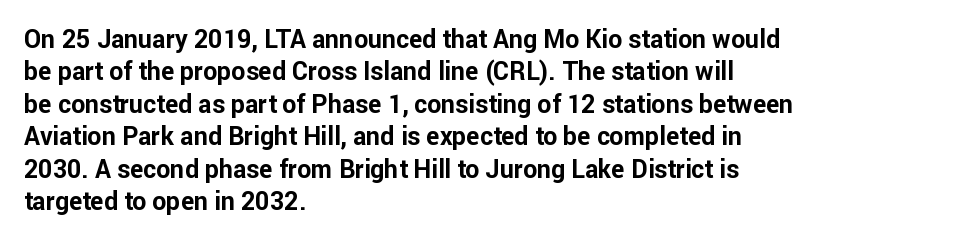
A typesetter would mark this as roman, not italic. The strokes are fattened all the way to bold. Beneath every word, the page is bare. The letters sit at their default tracking, neither squeezed nor spread. Notice how the passage keeps a crisp vertical edge on the left only. The lines sit at an ordinary, default distance from one another.
